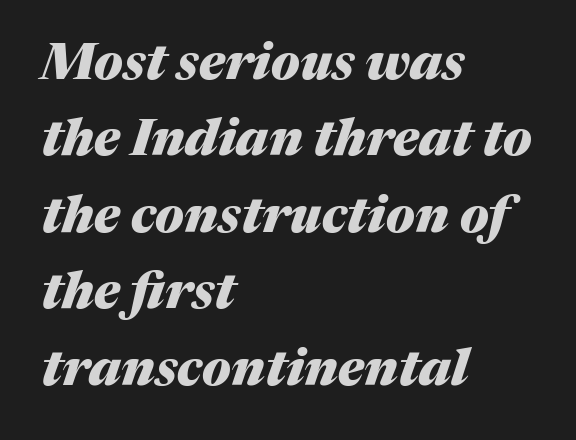
The image shows 51 px heavy type, italic (leaning right); set left-aligned, normal line spacing (1.5x), normal letter spacing, not underlined; medium stroke contrast and a medium x-height.
